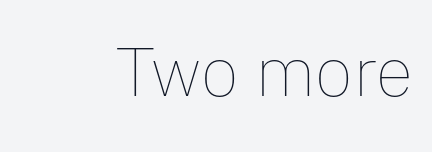
The image shows 69 px thin type, upright; set normal letter spacing, not underlined; low stroke contrast and a medium x-height.
